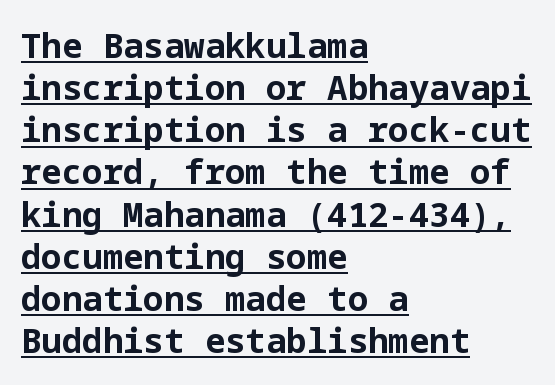
Q: Is the text bold? A: Yes.
Q: Is the text italic (slanted)? A: No, it is upright.
Q: Is the typeface a serif or a sans-serif typeface? A: Sans-serif.
Q: Is the text underlined? A: Yes.
Q: How is the paragraph aligned? A: Left-aligned.
Q: Is the spacing between letters normal or unusually wide? A: Normal.
Q: Width (condensed, normal, or wide)? A: Normal.
Q: Stroke contrast? A: Low.
Q: x-height? A: Medium.
